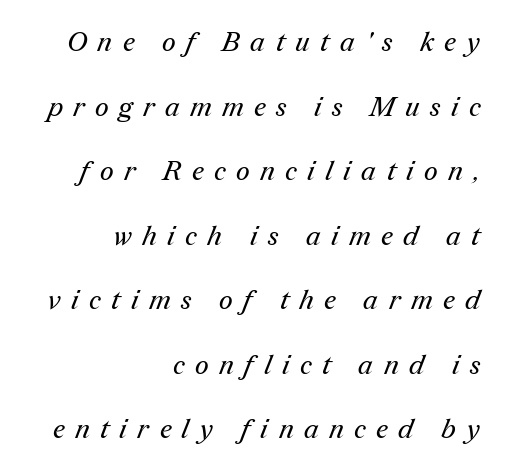
{"bold": "no", "underline": "no", "align": "right", "line_spacing": "loose", "line_spacing_ratio": 2.39, "letter_spacing": "wide", "letter_spacing_em": 0.39, "glyph_px": 27}
